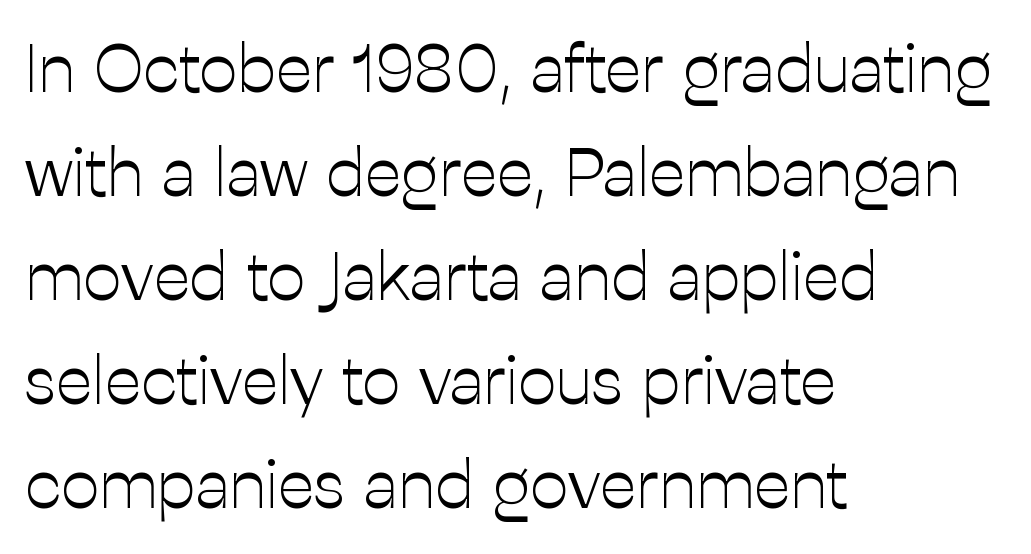
The image shows 68 px light sans-serif type, upright; set left-aligned, normal line spacing (1.53x), normal letter spacing, not underlined; low stroke contrast and a medium x-height.
